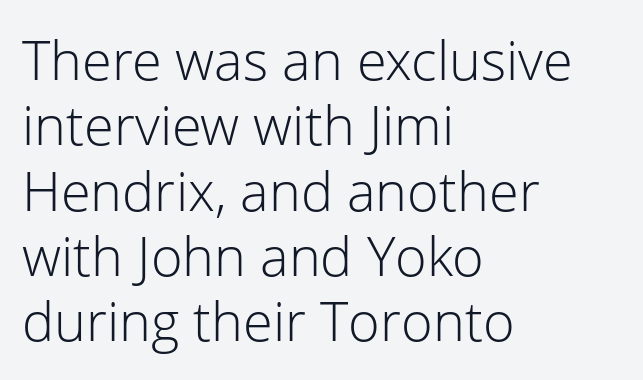
{"serif": "no", "italic": "no", "bold": "no", "weight": "light", "width": "normal", "stroke_contrast": "low", "x_height": "medium", "monospaced": "no", "underline": "no", "align": "left", "line_spacing_ratio": 1.21, "letter_spacing": "normal", "letter_spacing_em": 0.0, "glyph_px": 54}
